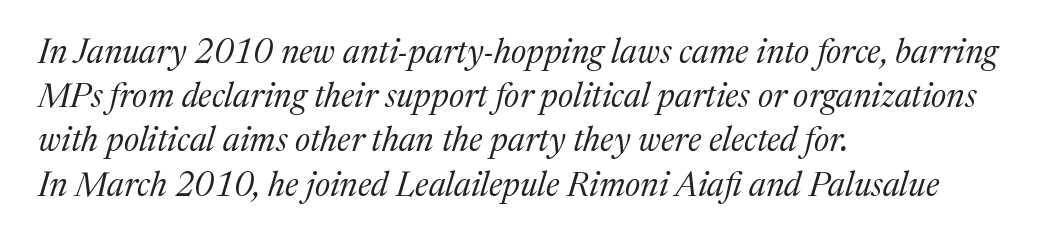
Q: Is the text bold? A: No.
Q: Is the text italic (slanted)? A: Yes, it leans right by about 17 degrees.
Q: Is the typeface a serif or a sans-serif typeface? A: Serif.
Q: Is the text underlined? A: No.
Q: How is the paragraph aligned? A: Left-aligned.
Q: Is the spacing between letters normal or unusually wide? A: Normal.
Q: Is the spacing between lines tight, normal or loose? A: Normal.
Q: Width (condensed, normal, or wide)? A: Normal.
Q: Stroke contrast? A: Medium.
Q: x-height? A: Medium.
Q: Monospaced? A: No.
